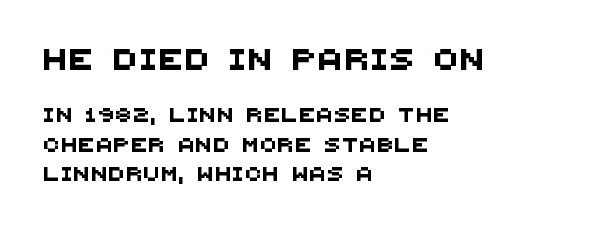
The image shows 21 px text type; set left-aligned, loose line spacing (2.11x), not underlined; the first (top) block is 1.5x larger.
